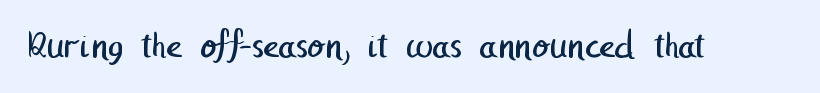
The image shows 38 px regular-weight sans-serif type; set normal letter spacing, not underlined; low stroke contrast and a medium x-height.
